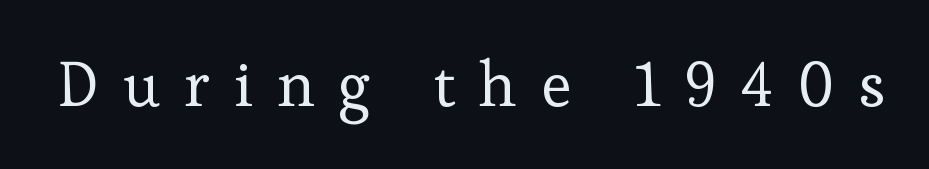
Q: Is the text bold? A: No.
Q: Is the text italic (slanted)? A: No, it is upright.
Q: Is the typeface a serif or a sans-serif typeface? A: Serif.
Q: Is the text underlined? A: No.
Q: Is the spacing between letters normal or unusually wide? A: Unusually wide.
Q: Width (condensed, normal, or wide)? A: Normal.
Q: Stroke contrast? A: Low.
Q: x-height? A: Medium.
Q: Monospaced? A: No.
